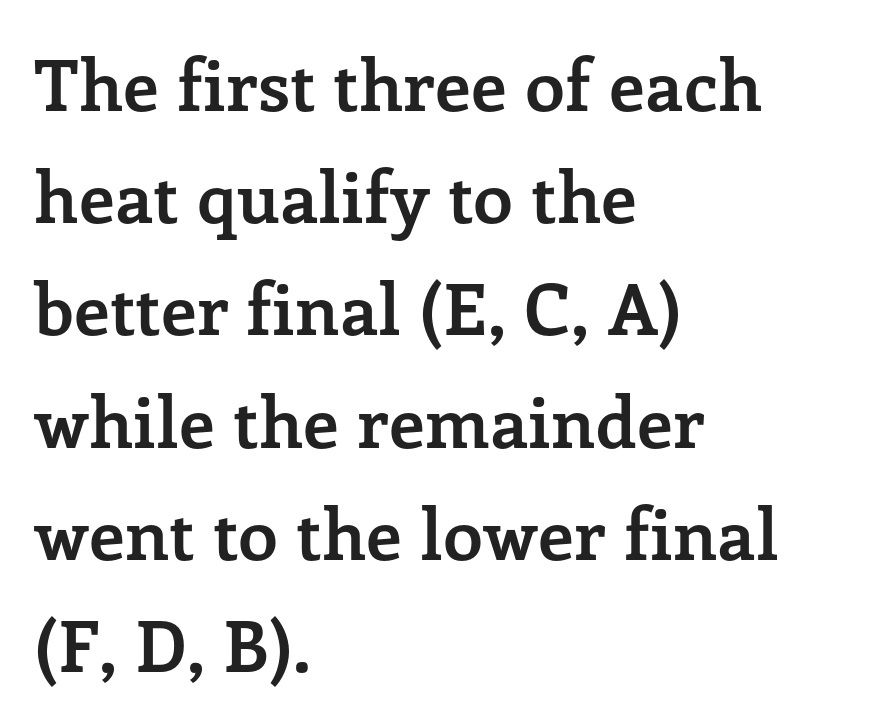
{"serif": "yes", "italic": "no", "bold": "yes", "weight": "semibold", "width": "normal", "stroke_contrast": "low", "x_height": "medium", "monospaced": "no", "underline": "no", "align": "left", "line_spacing": "normal", "line_spacing_ratio": 1.58, "letter_spacing": "normal", "letter_spacing_em": 0.0, "glyph_px": 71}
